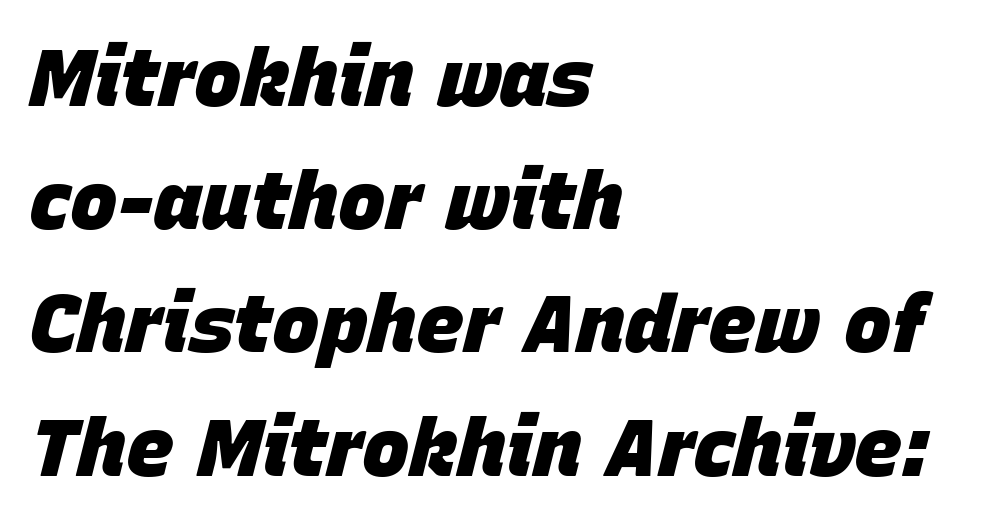
Q: Is the text bold? A: Yes.
Q: Is the text italic (slanted)? A: Yes, it leans right by about 15 degrees.
Q: Is the text underlined? A: No.
Q: How is the paragraph aligned? A: Left-aligned.
Q: Is the spacing between letters normal or unusually wide? A: Normal.
Q: Is the spacing between lines tight, normal or loose? A: Normal.
Q: Width (condensed, normal, or wide)? A: Normal.
Q: Stroke contrast? A: Low.
Q: x-height? A: Large.
Q: Monospaced? A: No.
